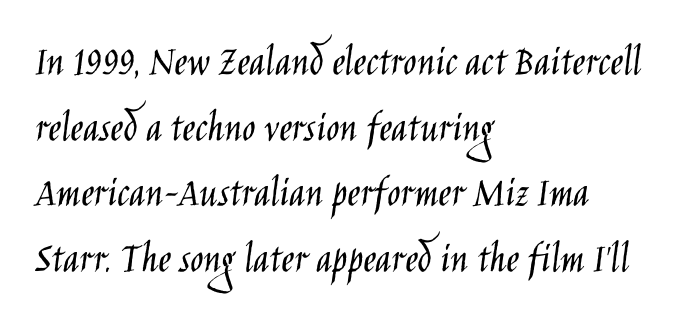
The image shows 44 px light, condensed sans-serif type; set left-aligned, normal line spacing (1.49x), normal letter spacing, not underlined; low stroke contrast and a large x-height.
